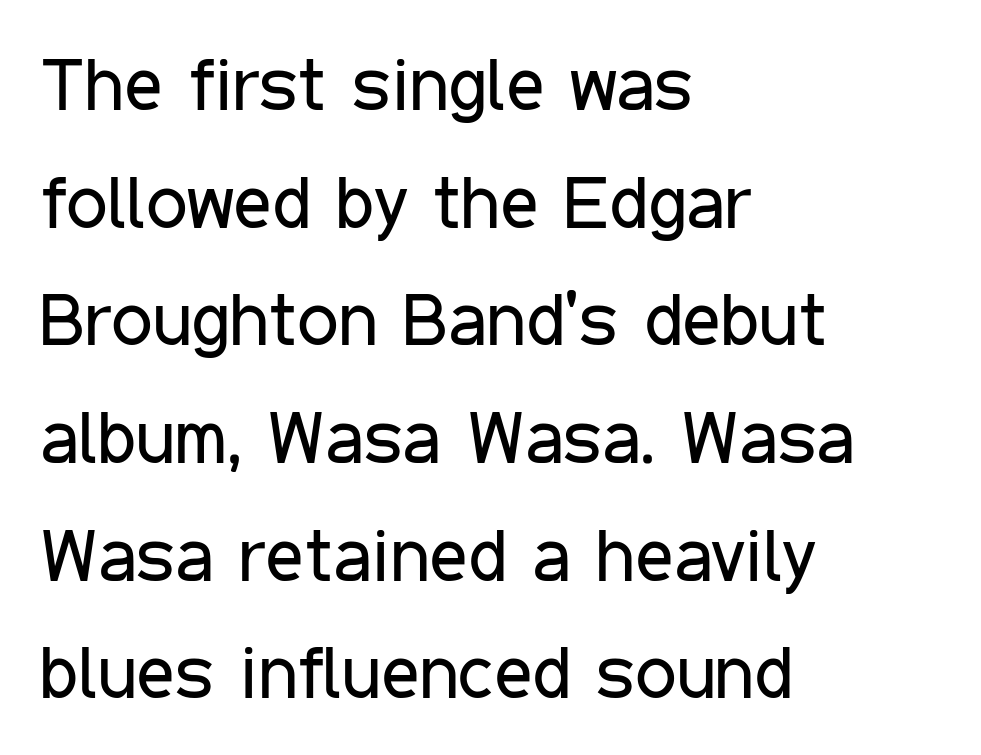
{"serif": "no", "italic": "no", "bold": "no", "weight": "regular", "width": "condensed", "stroke_contrast": "low", "x_height": "medium", "monospaced": "no", "underline": "no", "align": "left", "line_spacing": "normal", "line_spacing_ratio": 1.59, "letter_spacing": "normal", "letter_spacing_em": 0.0, "glyph_px": 74}
